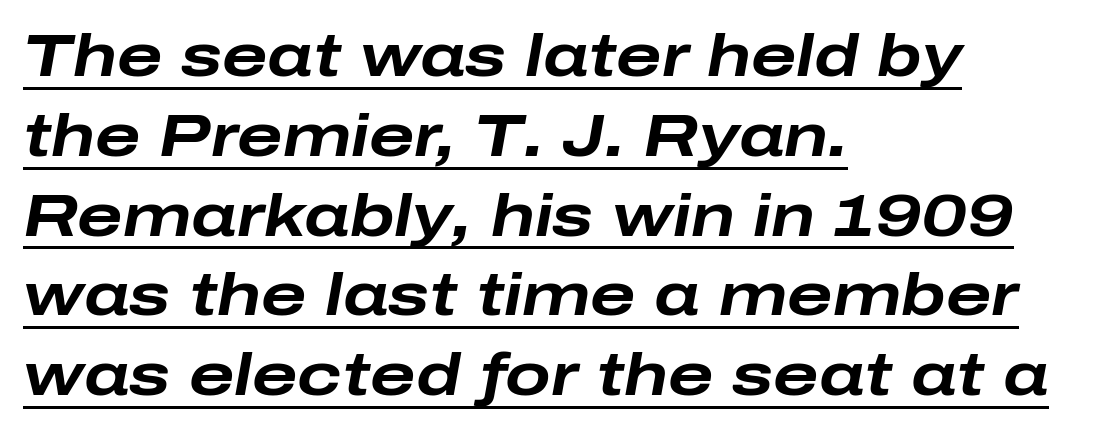
{"italic": "yes", "lean": "right", "slant_degrees": 10, "bold": "yes", "weight": "bold", "width": "wide", "stroke_contrast": "low", "x_height": "medium", "monospaced": "no", "underline": "yes", "align": "left", "line_spacing": "normal", "line_spacing_ratio": 1.33, "letter_spacing": "normal", "letter_spacing_em": 0.0, "glyph_px": 60}
